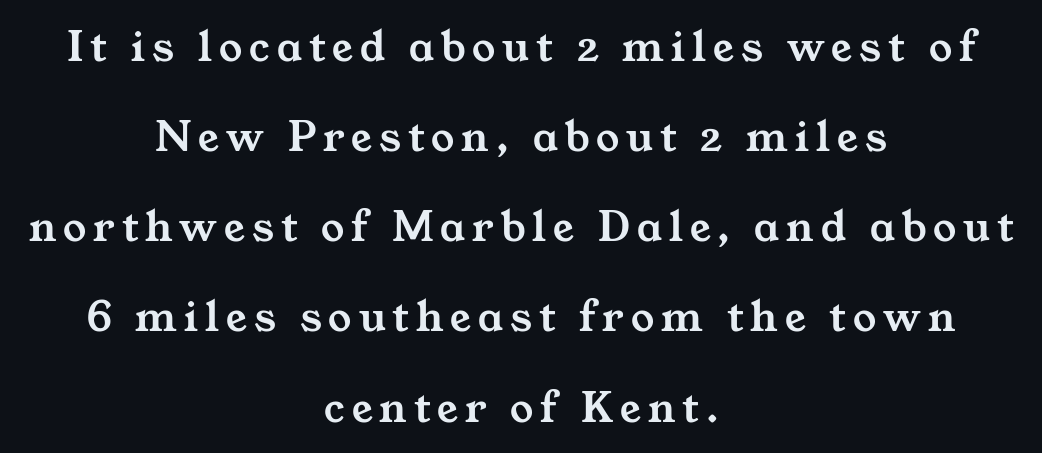
Q: Is the typeface a serif or a sans-serif typeface? A: Serif.
Q: Is the text underlined? A: No.
Q: How is the paragraph aligned? A: Centered.
Q: Is the spacing between lines tight, normal or loose? A: Loose.
Q: Width (condensed, normal, or wide)? A: Wide.
Q: Stroke contrast? A: Medium.
Q: x-height? A: Medium.
Q: Monospaced? A: No.
